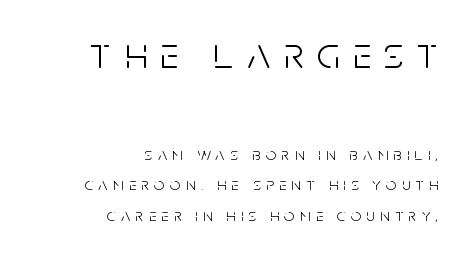
Spacing verdict: proportional, widths tailored to each character. Quick note: interline space is typical. Students, note that the glyphs here are deliberately spaced far apart. The strokes are not fattened; the text isn't bold.
